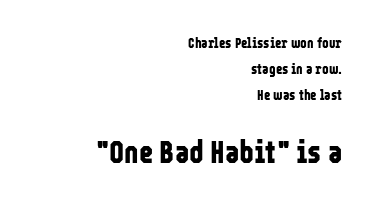
The image shows 31 px bold, condensed sans-serif type, upright; set right-aligned, line spacing 1.85x, normal letter spacing, not underlined; the second (bottom) block is 2.21x larger; low stroke contrast and a medium x-height.
